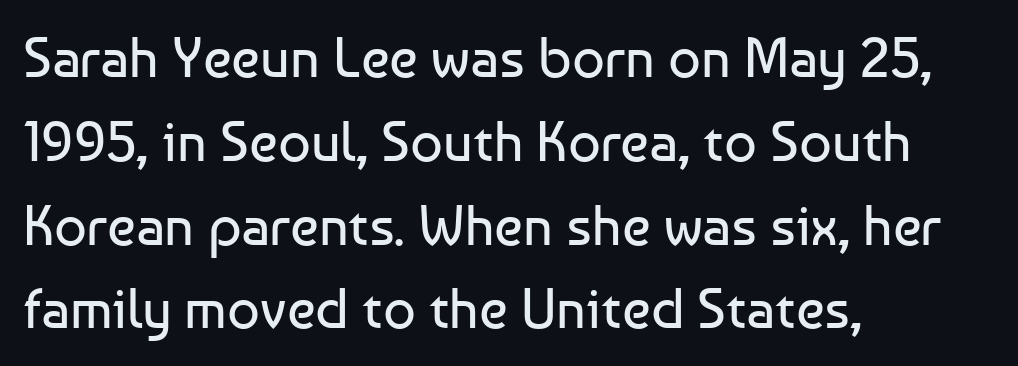
The image shows 57 px regular-weight sans-serif type, upright; set left-aligned, normal line spacing (1.47x), normal letter spacing, not underlined; low stroke contrast and a medium x-height.
